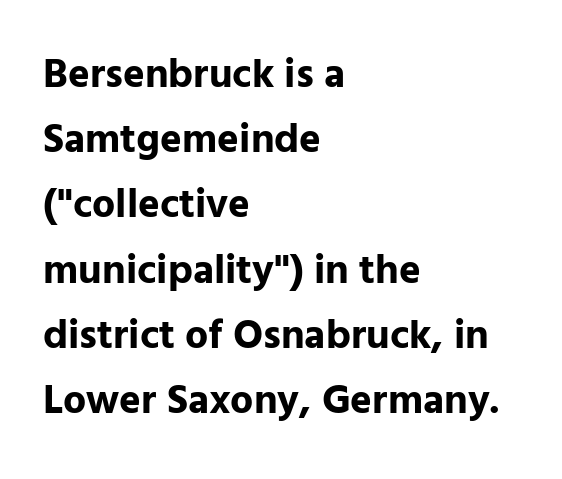
Q: Is the text bold? A: Yes.
Q: Is the text italic (slanted)? A: No, it is upright.
Q: Is the typeface a serif or a sans-serif typeface? A: Sans-serif.
Q: Is the text underlined? A: No.
Q: How is the paragraph aligned? A: Left-aligned.
Q: Is the spacing between letters normal or unusually wide? A: Normal.
Q: Is the spacing between lines tight, normal or loose? A: Normal.
Q: Width (condensed, normal, or wide)? A: Normal.
Q: Stroke contrast? A: Low.
Q: x-height? A: Medium.
Q: Monospaced? A: No.
